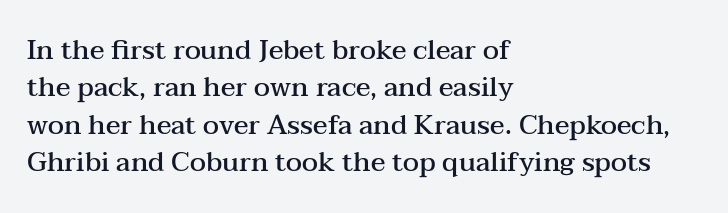
Q: Is the text bold? A: Semi-bold.
Q: Is the text italic (slanted)? A: No, it is upright.
Q: Is the text underlined? A: No.
Q: How is the paragraph aligned? A: Left-aligned.
Q: Is the spacing between letters normal or unusually wide? A: Normal.
Q: Is the spacing between lines tight, normal or loose? A: Normal.
